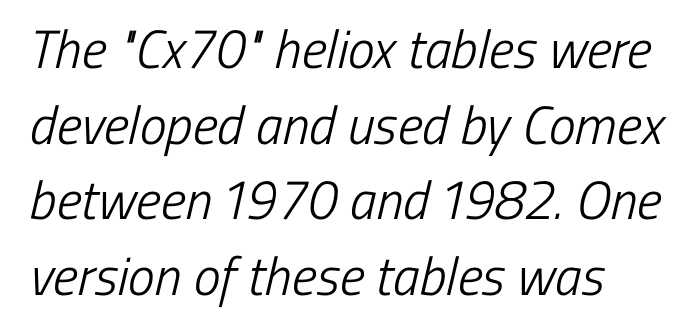
All the whitespace from short lines collects on the right. You could not count columns in this text — the font is proportionally spaced. There is no visible air inserted between adjacent glyphs. The font sits on the lighter half of the weight spectrum, regular included. Bare-footed words on every line.
